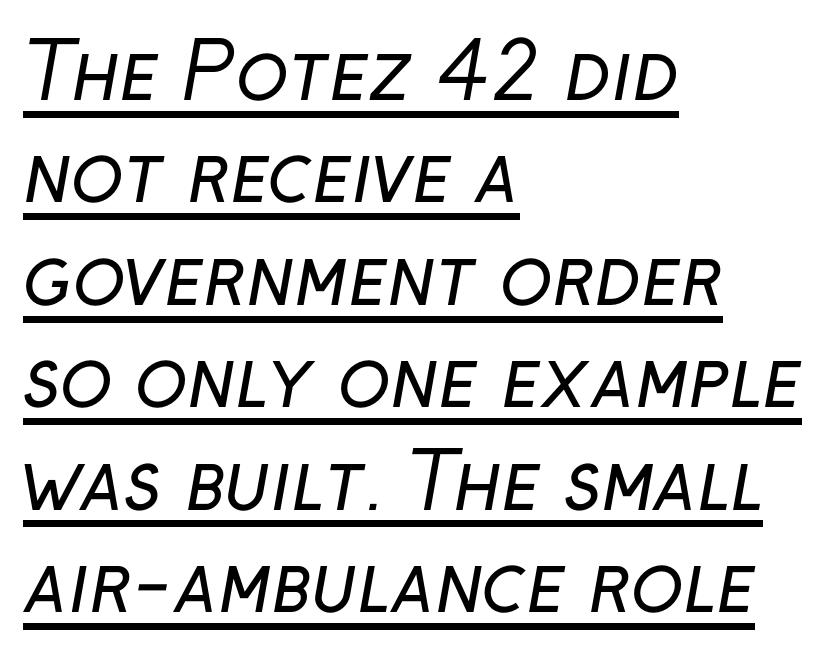
{"serif": "no", "bold": "no", "weight": "regular", "width": "normal", "stroke_contrast": "low", "x_height": "medium", "monospaced": "no", "underline": "yes", "align": "left", "line_spacing": "normal", "line_spacing_ratio": 1.33, "letter_spacing": "normal", "letter_spacing_em": 0.0, "glyph_px": 77}
